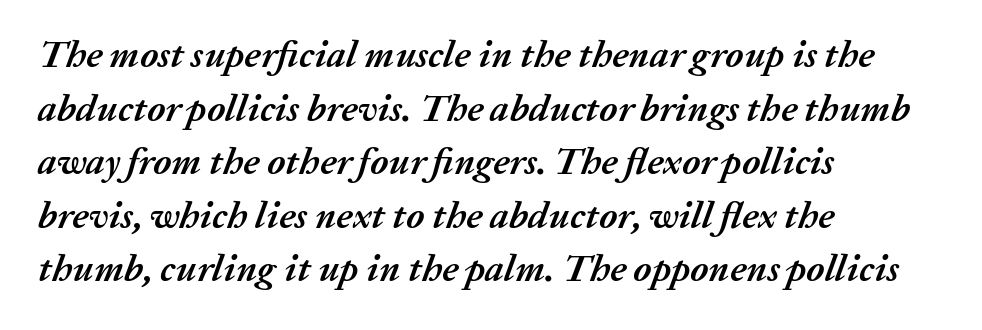
{"italic": "yes", "lean": "right", "slant_degrees": 20, "bold": "yes", "weight": "semibold", "width": "normal", "stroke_contrast": "medium", "x_height": "medium", "monospaced": "no", "underline": "no", "align": "left", "line_spacing": "normal", "line_spacing_ratio": 1.41, "letter_spacing": "normal", "letter_spacing_em": 0.0, "glyph_px": 38}
